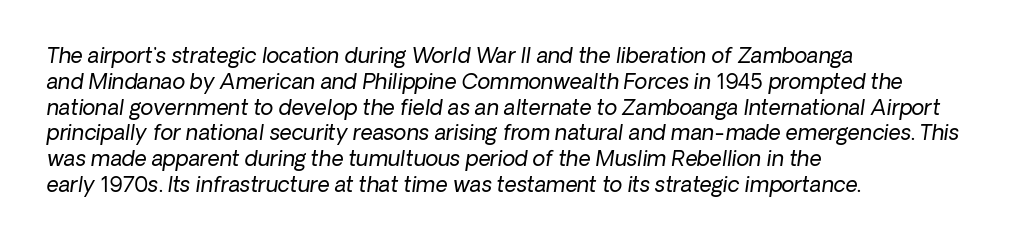
Q: Is the text bold? A: No.
Q: Is the text italic (slanted)? A: Yes, it leans right by about 8 degrees.
Q: Is the text underlined? A: No.
Q: How is the paragraph aligned? A: Left-aligned.
Q: Is the spacing between letters normal or unusually wide? A: Normal.
